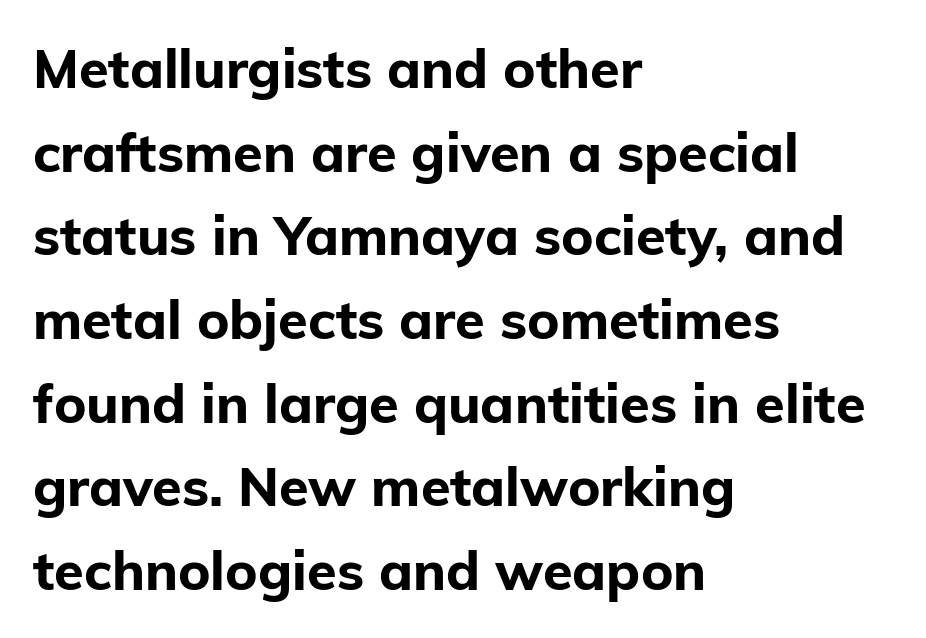
Q: Is the text bold? A: Yes.
Q: Is the text italic (slanted)? A: No, it is upright.
Q: Is the typeface a serif or a sans-serif typeface? A: Sans-serif.
Q: Is the text underlined? A: No.
Q: How is the paragraph aligned? A: Left-aligned.
Q: Is the spacing between letters normal or unusually wide? A: Normal.
Q: Is the spacing between lines tight, normal or loose? A: Normal.
Q: Width (condensed, normal, or wide)? A: Normal.
Q: Stroke contrast? A: Low.
Q: x-height? A: Medium.
Q: Monospaced? A: No.
